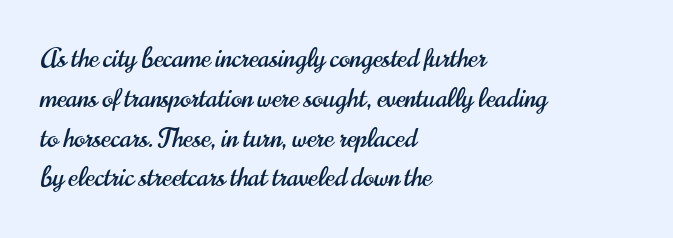
How would I describe the line gaps? Plain and ordinary. Does extra space separate the letters? No, they use regular spacing. These lines stack with their left ends in a neat column. Underlining? Definitely not there.
